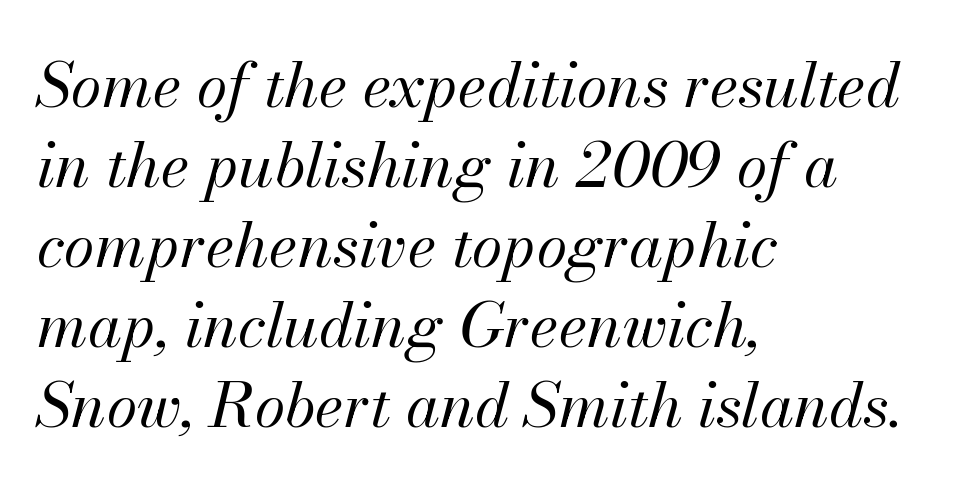
The image shows 62 px regular-weight type, italic (leaning right); set left-aligned, normal line spacing (1.29x), normal letter spacing, not underlined; medium stroke contrast and a small x-height.
